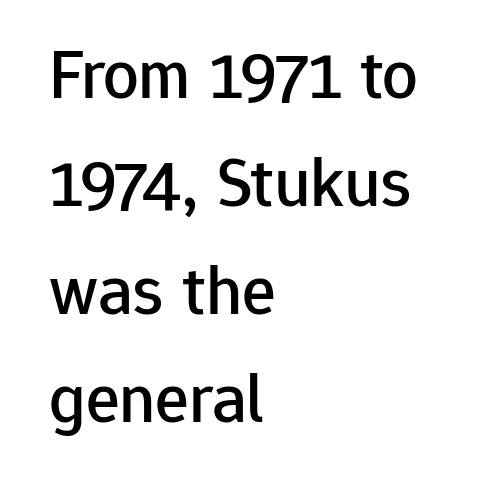
The image shows 71 px sans-serif type, upright; set left-aligned, normal line spacing (1.52x), normal letter spacing, not underlined; low stroke contrast and a medium x-height.
